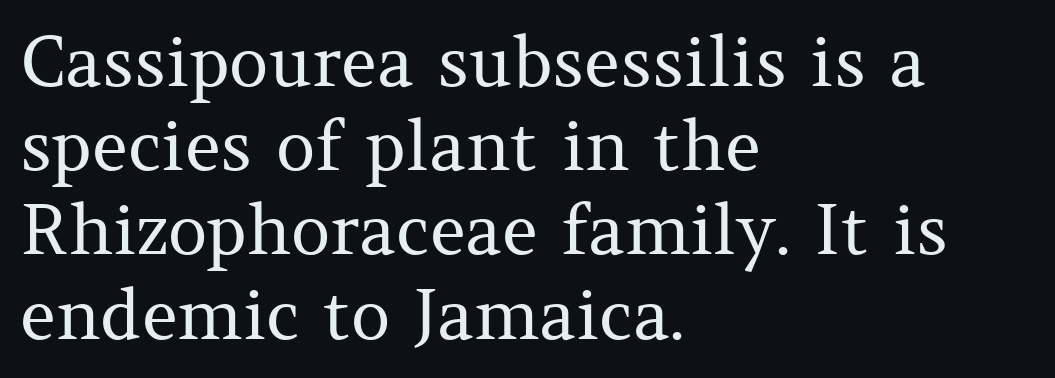
The image shows 69 px regular-weight serif type, upright; set left-aligned, line spacing 1.22x, normal letter spacing, not underlined; medium stroke contrast and a medium x-height.
